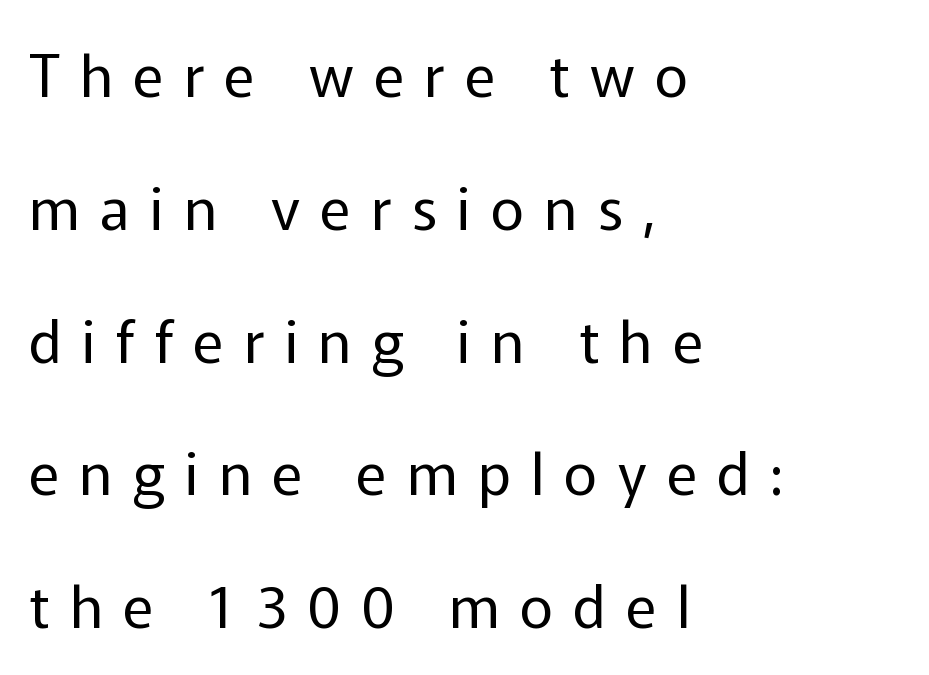
Q: Is the text bold? A: No.
Q: Is the text italic (slanted)? A: No, it is upright.
Q: Is the typeface a serif or a sans-serif typeface? A: Sans-serif.
Q: Is the text underlined? A: No.
Q: How is the paragraph aligned? A: Left-aligned.
Q: Is the spacing between letters normal or unusually wide? A: Unusually wide.
Q: Is the spacing between lines tight, normal or loose? A: Loose.
Q: Width (condensed, normal, or wide)? A: Normal.
Q: Stroke contrast? A: Low.
Q: x-height? A: Medium.
Q: Monospaced? A: No.
